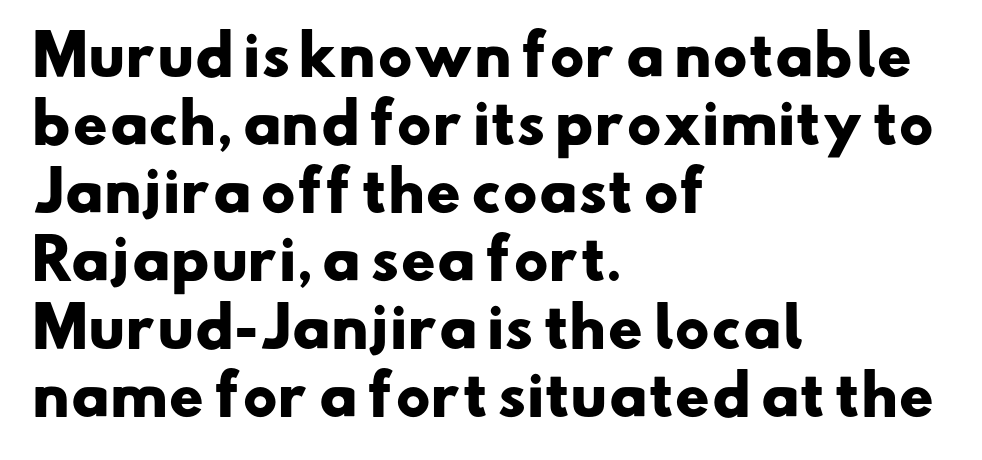
Q: Is the text bold? A: Yes.
Q: Is the typeface a serif or a sans-serif typeface? A: Sans-serif.
Q: Is the text underlined? A: No.
Q: How is the paragraph aligned? A: Left-aligned.
Q: Is the spacing between letters normal or unusually wide? A: Normal.
Q: Is the spacing between lines tight, normal or loose? A: Normal.
Q: Width (condensed, normal, or wide)? A: Wide.
Q: Stroke contrast? A: Low.
Q: x-height? A: Small.
Q: Monospaced? A: No.
